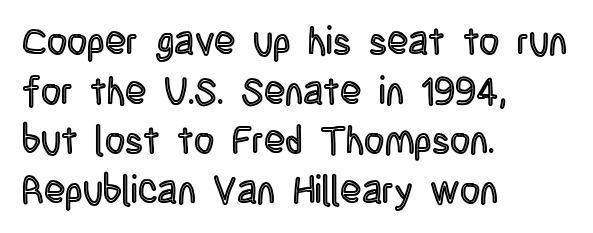
The image shows 39 px condensed type, upright; set left-aligned, normal line spacing (1.27x), normal letter spacing, not underlined; a large x-height.
